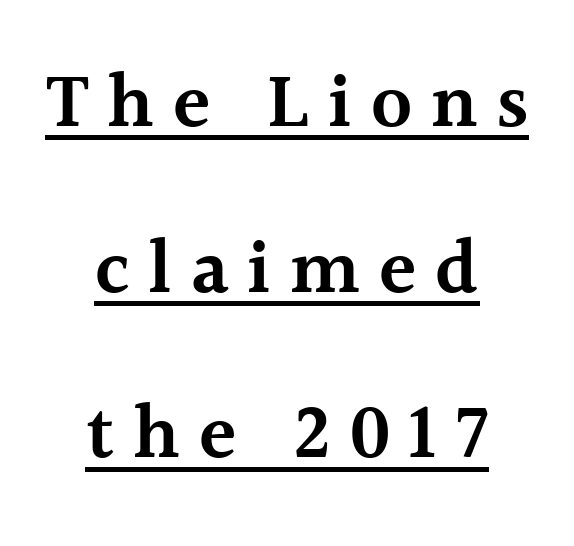
{"serif": "yes", "italic": "no", "bold": "semi", "weight": "semibold", "width": "normal", "x_height": "medium", "monospaced": "no", "underline": "yes", "align": "center", "line_spacing": "loose", "line_spacing_ratio": 2.15, "letter_spacing": "wide", "letter_spacing_em": 0.24, "glyph_px": 77}
